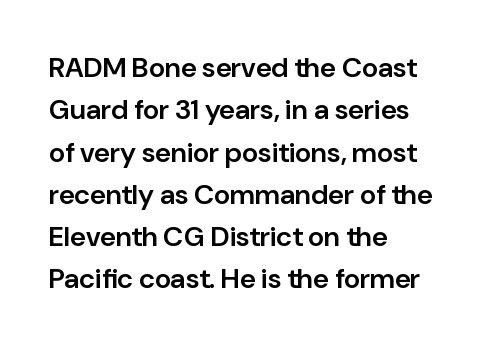
Q: Is the text bold? A: Semi-bold.
Q: Is the text italic (slanted)? A: No, it is upright.
Q: Is the typeface a serif or a sans-serif typeface? A: Sans-serif.
Q: Is the text underlined? A: No.
Q: How is the paragraph aligned? A: Left-aligned.
Q: Is the spacing between letters normal or unusually wide? A: Normal.
Q: Is the spacing between lines tight, normal or loose? A: Normal.
Q: Width (condensed, normal, or wide)? A: Normal.
Q: Stroke contrast? A: Low.
Q: x-height? A: Medium.
Q: Monospaced? A: No.
